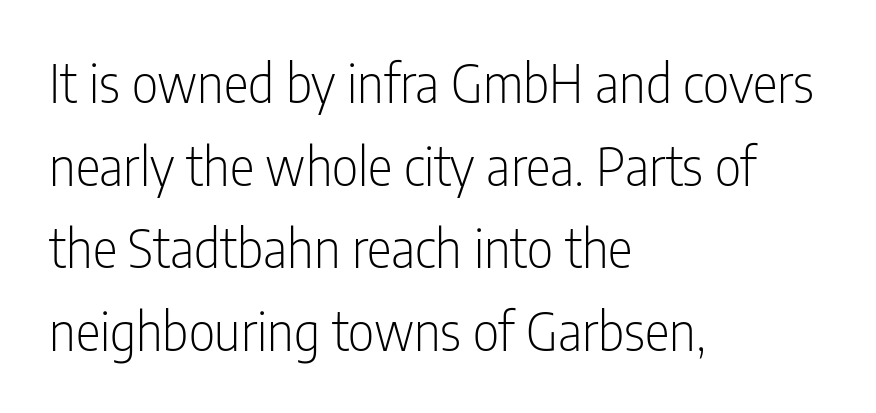
Q: Is the text bold? A: No.
Q: Is the text italic (slanted)? A: No, it is upright.
Q: Is the typeface a serif or a sans-serif typeface? A: Sans-serif.
Q: Is the text underlined? A: No.
Q: How is the paragraph aligned? A: Left-aligned.
Q: Is the spacing between letters normal or unusually wide? A: Normal.
Q: Is the spacing between lines tight, normal or loose? A: Normal.
Q: Width (condensed, normal, or wide)? A: Condensed.
Q: Stroke contrast? A: Low.
Q: x-height? A: Medium.
Q: Monospaced? A: No.
